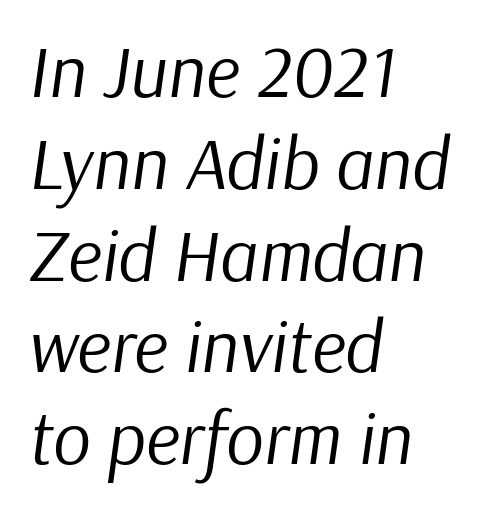
{"italic": "yes", "lean": "right", "slant_degrees": 9, "bold": "no", "weight": "regular", "width": "normal", "stroke_contrast": "low", "x_height": "medium", "monospaced": "no", "underline": "no", "align": "left", "line_spacing_ratio": 1.24, "letter_spacing": "normal", "letter_spacing_em": 0.0, "glyph_px": 74}
